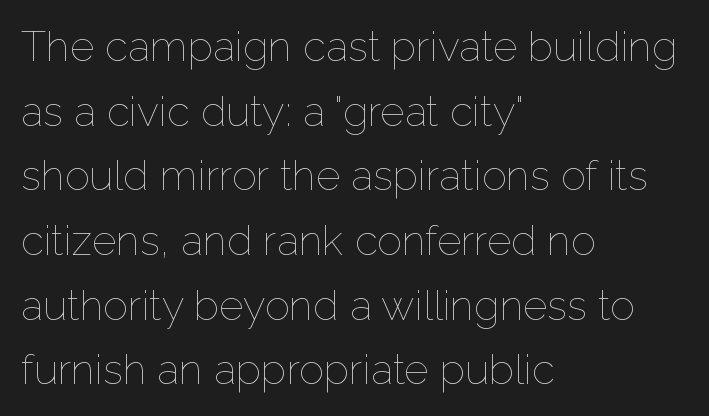
{"italic": "no", "bold": "no", "weight": "thin", "width": "normal", "stroke_contrast": "low", "x_height": "medium", "monospaced": "no", "underline": "no", "align": "left", "line_spacing": "normal", "line_spacing_ratio": 1.54, "letter_spacing": "normal", "letter_spacing_em": 0.0, "glyph_px": 42}
